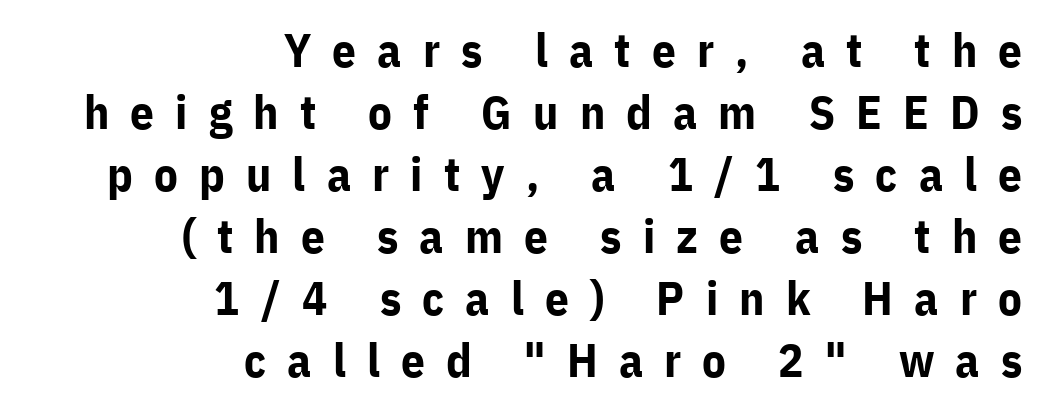
The foot of each line stays bare and open. Leading matches the norm, producing a regular column. Spacing verdict: proportional, widths tailored to each character. The rendering inserts visible extra space after every character.
